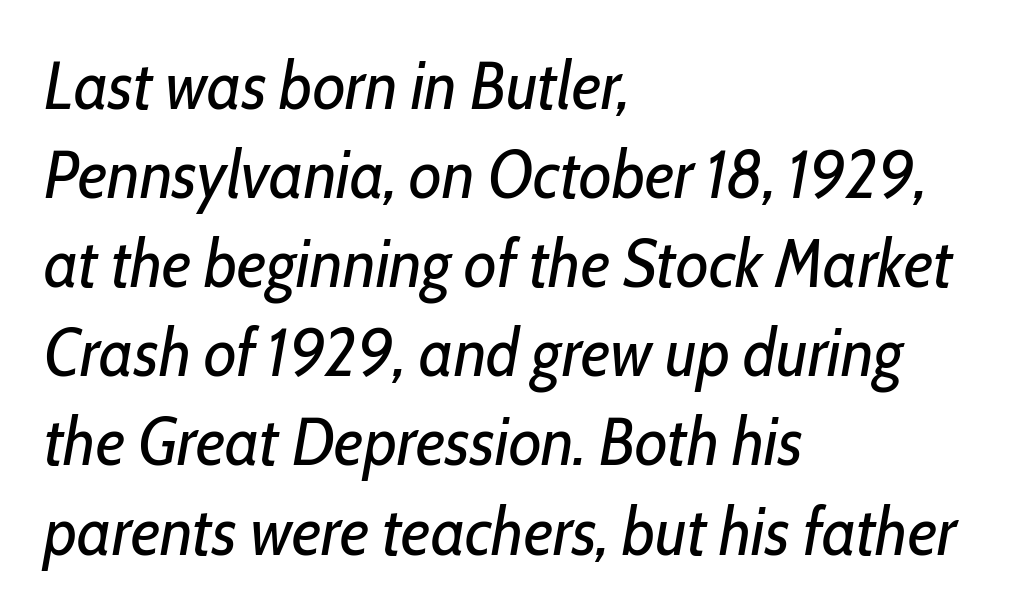
The image shows 67 px regular-weight, condensed type, italic (leaning right); set left-aligned, normal line spacing (1.33x), normal letter spacing, not underlined; low stroke contrast and a medium x-height.
